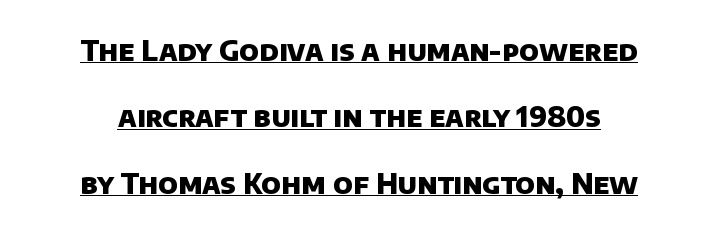
The image shows 28 px heavy sans-serif type; set loose line spacing (2.37x), normal letter spacing, underlined; low stroke contrast and a large x-height.
